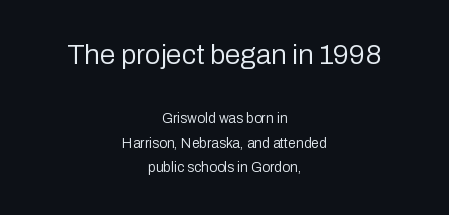
Short and long lines alike share a common midpoint. Each stroke keeps to a modest, everyday thickness or less. Posture: straight, roman, zero tilt. The rendering uses natural spacing where letterforms have individual widths. The face used here is rendered with its standard letterfit.
